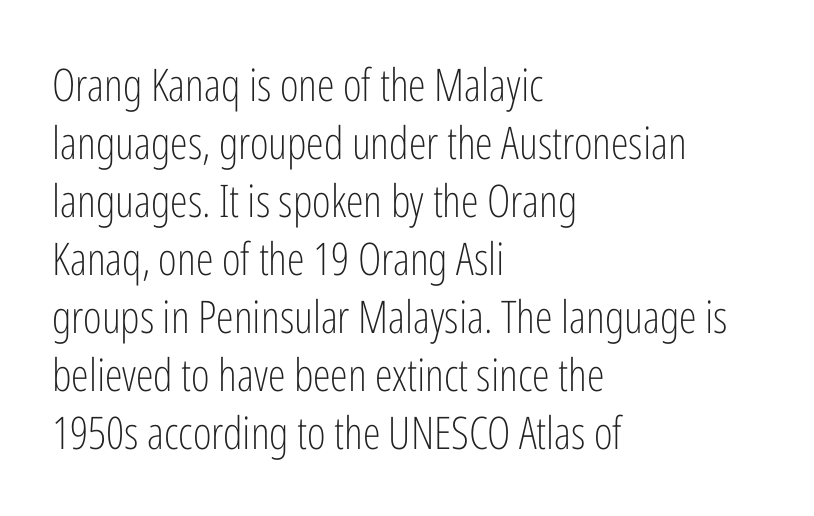
Q: Is the text bold? A: No.
Q: Is the text italic (slanted)? A: No, it is upright.
Q: Is the typeface a serif or a sans-serif typeface? A: Sans-serif.
Q: Is the text underlined? A: No.
Q: How is the paragraph aligned? A: Left-aligned.
Q: Is the spacing between letters normal or unusually wide? A: Normal.
Q: Is the spacing between lines tight, normal or loose? A: Normal.
Q: Width (condensed, normal, or wide)? A: Condensed.
Q: Stroke contrast? A: Low.
Q: x-height? A: Medium.
Q: Monospaced? A: No.
